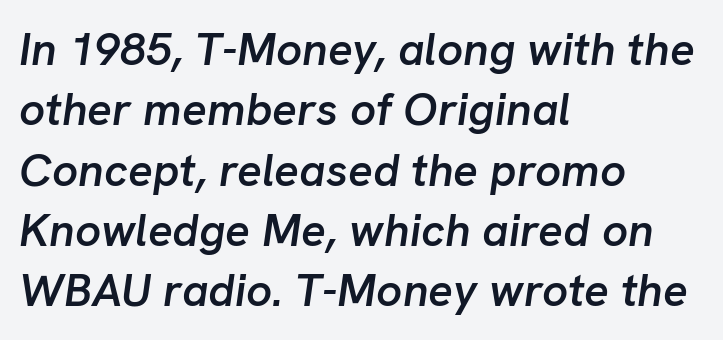
Posture: slanted. Type without underlining. Typeset ragged right — the left edge is the straight one. These lines keep a tight, regular rhythm from letter to letter. Its strokes are somewhat broadened, the hallmark of semibold type. Proportional: the letters do not fall into vertical columns.
